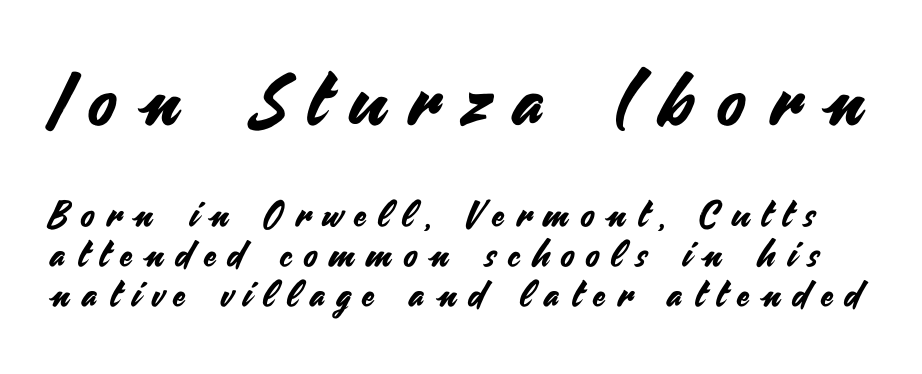
Q: Is the text italic (slanted)? A: Yes.
Q: Is the typeface a serif or a sans-serif typeface? A: Sans-serif.
Q: Is the text underlined? A: No.
Q: Is the spacing between letters normal or unusually wide? A: Unusually wide.
Q: Is the spacing between lines tight, normal or loose? A: Tight.
Q: Which block of text is set in a larger size, the first (top) or the second (bottom)? A: The first (top) one.
Q: Width (condensed, normal, or wide)? A: Normal.
Q: Stroke contrast? A: Medium.
Q: x-height? A: Small.
Q: Monospaced? A: No.
